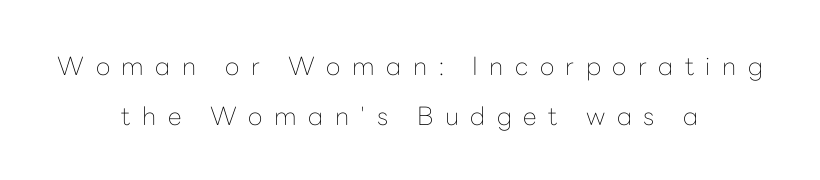
The image shows 25 px text type, upright; set centered, loose line spacing (2.0x), unusually wide letter spacing (+0.46 em), not underlined.
